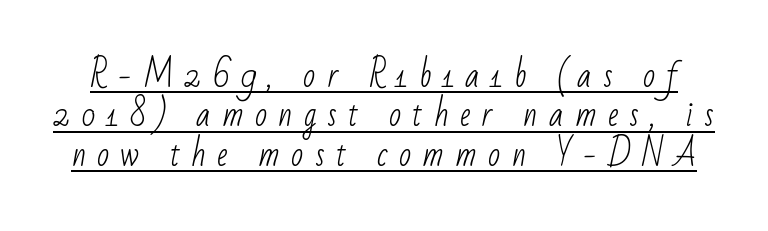
The image shows 32 px light, condensed sans-serif type; set line spacing 1.23x, unusually wide letter spacing (+0.35 em), underlined; low stroke contrast and a small x-height.
